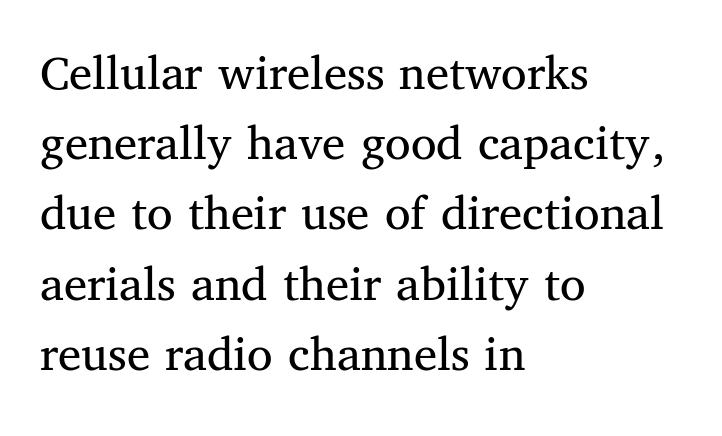
{"serif": "yes", "italic": "no", "bold": "no", "weight": "regular", "width": "normal", "stroke_contrast": "medium", "x_height": "medium", "monospaced": "no", "underline": "no", "align": "left", "line_spacing": "normal", "line_spacing_ratio": 1.35, "letter_spacing": "normal", "letter_spacing_em": 0.0, "glyph_px": 52}
